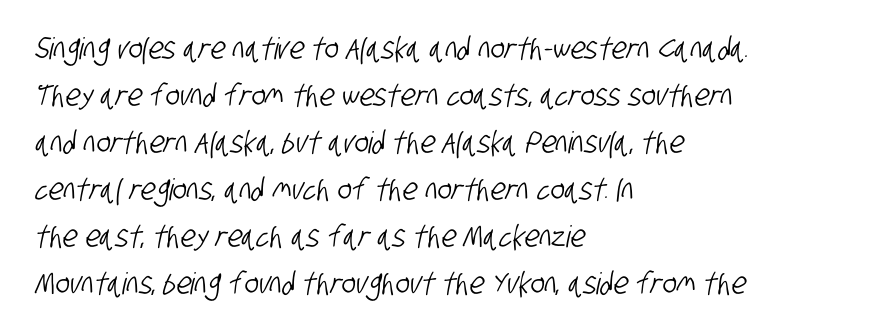
{"serif": "no", "width": "condensed", "stroke_contrast": "low", "x_height": "large", "monospaced": "no", "underline": "no", "align": "left", "line_spacing": "normal", "line_spacing_ratio": 1.57, "letter_spacing": "normal", "letter_spacing_em": 0.0, "glyph_px": 30}
